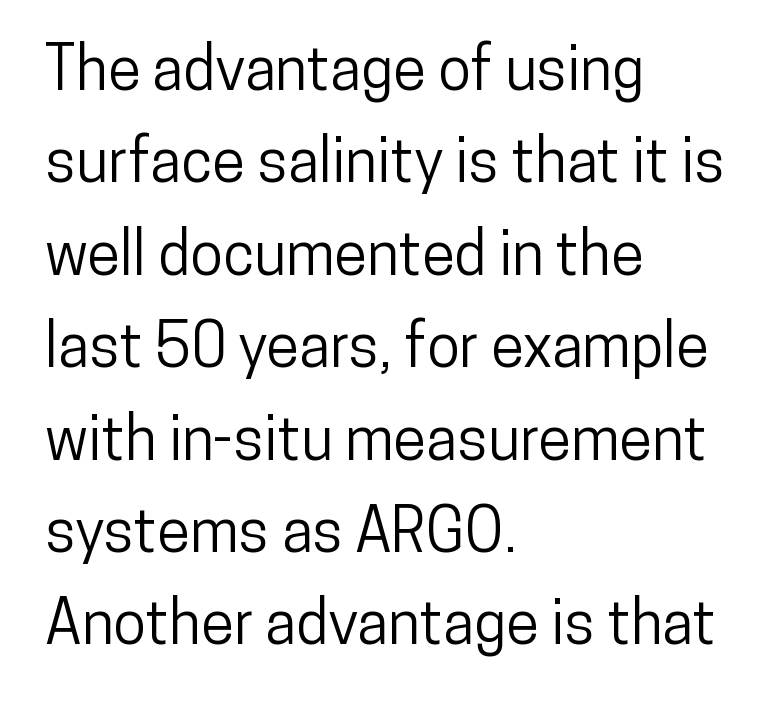
{"serif": "no", "italic": "no", "width": "condensed", "stroke_contrast": "low", "x_height": "medium", "monospaced": "no", "underline": "no", "align": "left", "line_spacing": "normal", "line_spacing_ratio": 1.54, "letter_spacing": "normal", "letter_spacing_em": 0.0, "glyph_px": 60}
